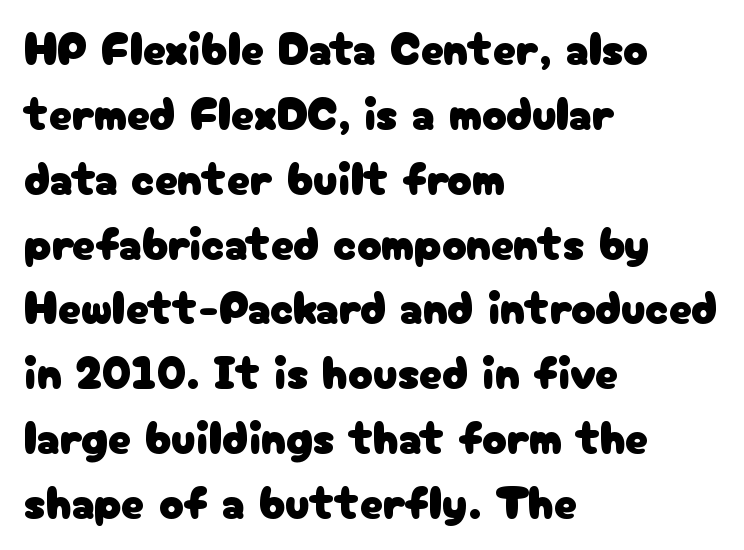
Q: Is the text italic (slanted)? A: No, it is upright.
Q: Is the typeface a serif or a sans-serif typeface? A: Sans-serif.
Q: Is the text underlined? A: No.
Q: How is the paragraph aligned? A: Left-aligned.
Q: Is the spacing between letters normal or unusually wide? A: Normal.
Q: Is the spacing between lines tight, normal or loose? A: Normal.
Q: Width (condensed, normal, or wide)? A: Normal.
Q: Stroke contrast? A: Low.
Q: x-height? A: Medium.
Q: Monospaced? A: No.
